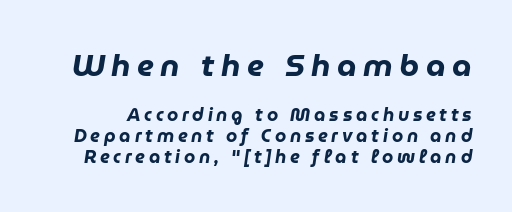
Q: Is the text bold? A: Yes.
Q: Is the text italic (slanted)? A: Yes, it leans right by about 9 degrees.
Q: Is the text underlined? A: No.
Q: Is the spacing between letters normal or unusually wide? A: Unusually wide.
Q: Is the spacing between lines tight, normal or loose? A: Tight.
Q: Which block of text is set in a larger size, the first (top) or the second (bottom)? A: The first (top) one.
Q: Width (condensed, normal, or wide)? A: Normal.
Q: Stroke contrast? A: Low.
Q: x-height? A: Medium.
Q: Monospaced? A: No.
